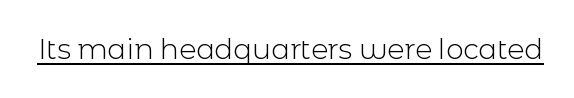
The typeface chosen for these lines omits serifs. Posture: vertical. Character widths vary here, with narrow letters taking less room than wide ones. The type is set solid horizontally, with unmodified tracking.
